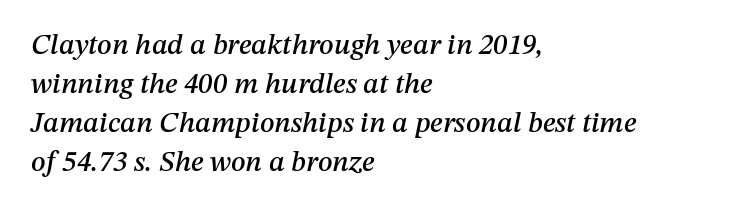
Q: Is the text italic (slanted)? A: Yes, it leans right by about 12 degrees.
Q: Is the text underlined? A: No.
Q: How is the paragraph aligned? A: Left-aligned.
Q: Is the spacing between letters normal or unusually wide? A: Normal.
Q: Is the spacing between lines tight, normal or loose? A: Normal.
Q: Width (condensed, normal, or wide)? A: Normal.
Q: Stroke contrast? A: Medium.
Q: x-height? A: Medium.
Q: Monospaced? A: No.
